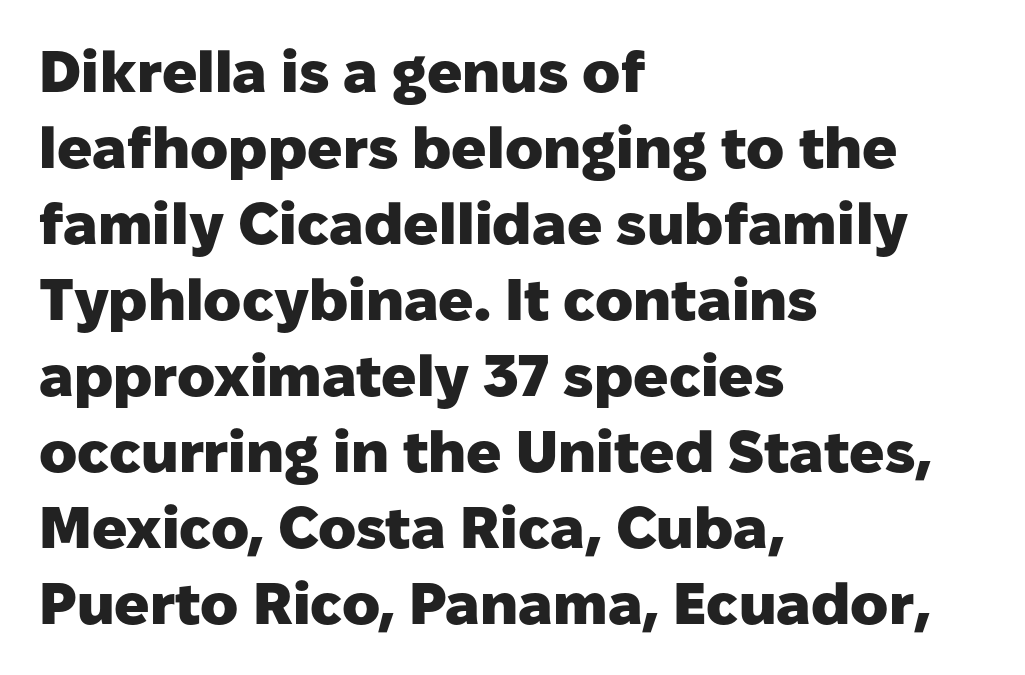
Posture: vertical. You could call the tracking neutral — neither tight nor loose. Letterform terminals end flat and unadorned throughout the passage. The zone under the glyphs is completely vacant.
